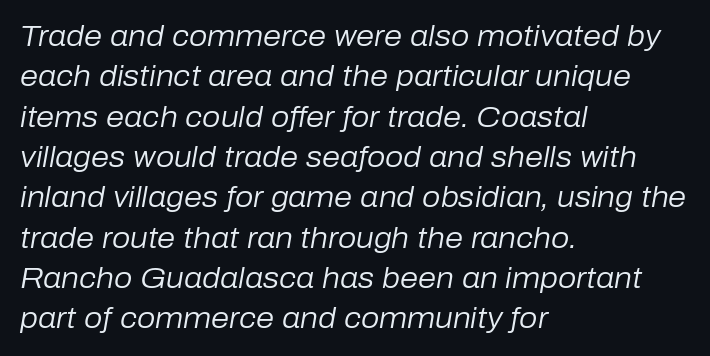
{"italic": "yes", "lean": "right", "slant_degrees": 10, "bold": "no", "weight": "regular", "width": "normal", "stroke_contrast": "low", "x_height": "medium", "monospaced": "no", "underline": "no", "align": "left", "line_spacing": "normal", "line_spacing_ratio": 1.39, "letter_spacing": "normal", "letter_spacing_em": 0.0, "glyph_px": 29}
